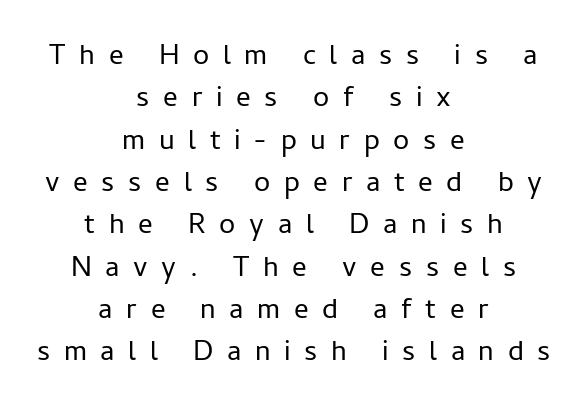
Q: Is the text bold? A: No.
Q: Is the text italic (slanted)? A: No, it is upright.
Q: Is the typeface a serif or a sans-serif typeface? A: Sans-serif.
Q: Is the text underlined? A: No.
Q: How is the paragraph aligned? A: Centered.
Q: Is the spacing between letters normal or unusually wide? A: Unusually wide.
Q: Is the spacing between lines tight, normal or loose? A: Normal.
Q: Width (condensed, normal, or wide)? A: Normal.
Q: Stroke contrast? A: Low.
Q: x-height? A: Medium.
Q: Monospaced? A: No.
